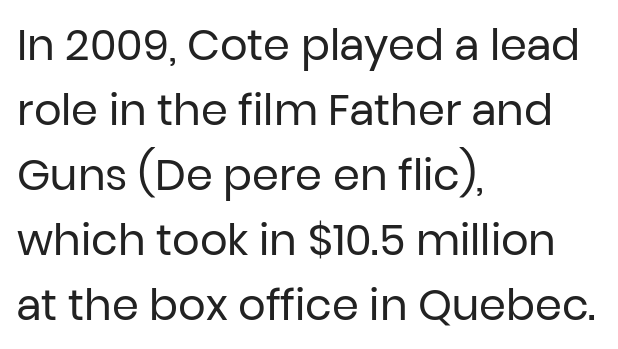
Honestly, there is no underline to notice here at all. The rendering uses a moderate line-height, typical for paragraphs. You can tell from the bare stems that sans-serif type was used. Posture: straight, roman, zero tilt. Stroke mass is kept to a normal reading level or below.
